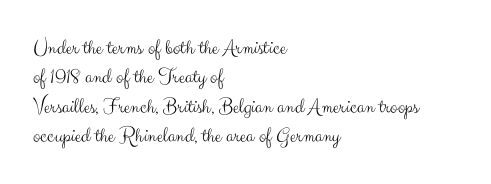
The image shows 22 px text type; set left-aligned, normal line spacing (1.33x), normal letter spacing, not underlined.
